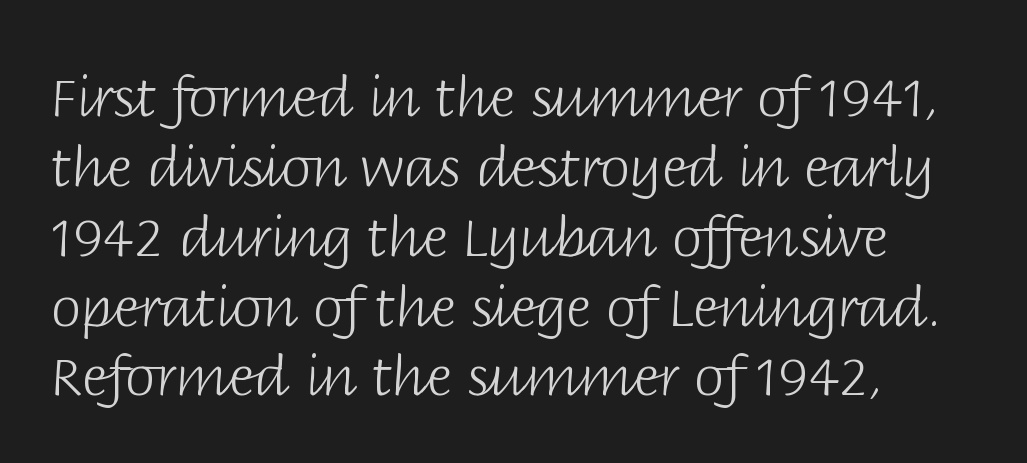
{"serif": "no", "italic": "no", "bold": "no", "weight": "light", "width": "normal", "stroke_contrast": "low", "x_height": "large", "monospaced": "no", "underline": "no", "align": "left", "line_spacing": "normal", "line_spacing_ratio": 1.27, "letter_spacing": "normal", "letter_spacing_em": 0.0, "glyph_px": 55}
